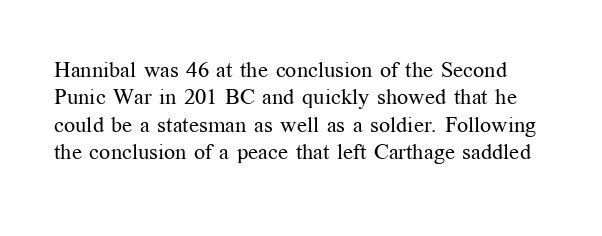
This rendering leaves character spacing at its baseline value. No extra ink here — the face is not bold. Has an underline been added? It has not. Italic? Not at all — the glyphs are vertical.
